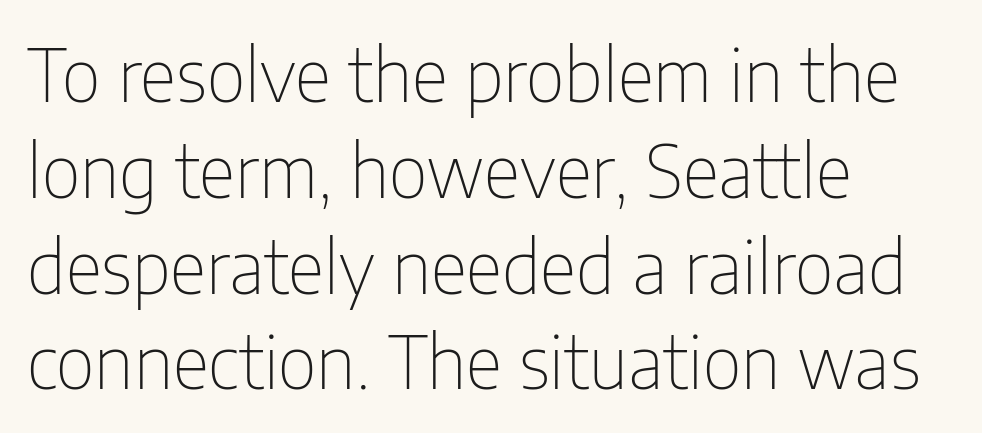
{"serif": "no", "italic": "no", "bold": "no", "weight": "thin", "width": "condensed", "stroke_contrast": "low", "x_height": "medium", "monospaced": "no", "underline": "no", "align": "left", "line_spacing": "normal", "line_spacing_ratio": 1.33, "letter_spacing": "normal", "letter_spacing_em": 0.0, "glyph_px": 72}
